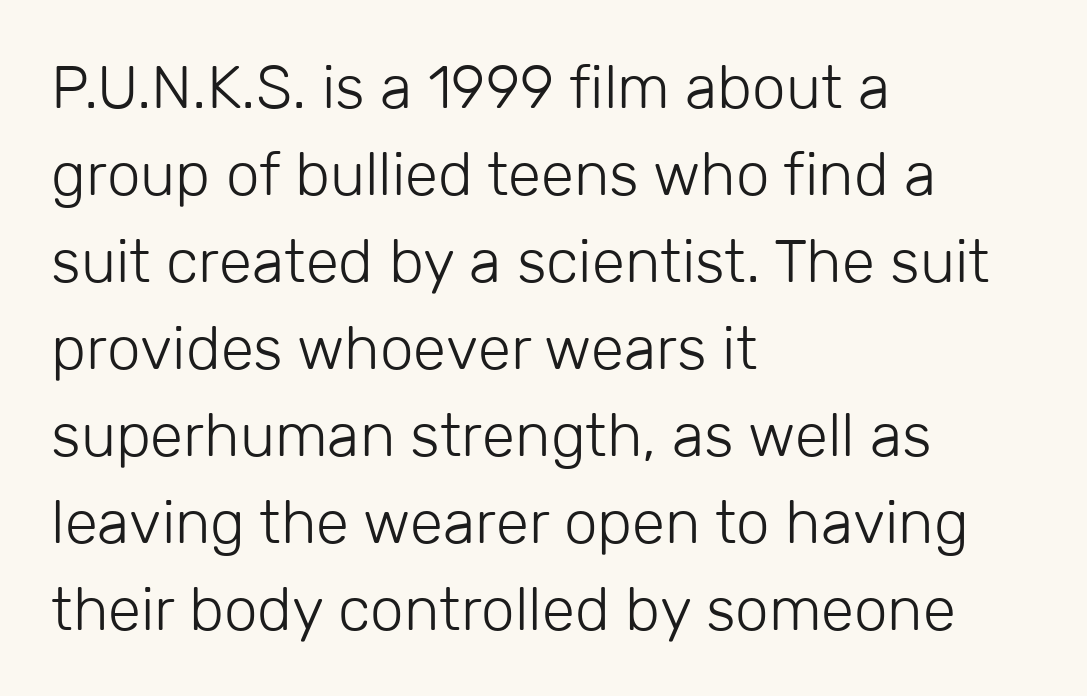
{"serif": "no", "italic": "no", "bold": "no", "weight": "light", "width": "normal", "stroke_contrast": "low", "x_height": "medium", "monospaced": "no", "underline": "no", "align": "left", "line_spacing": "normal", "line_spacing_ratio": 1.45, "letter_spacing": "normal", "letter_spacing_em": 0.0, "glyph_px": 60}
